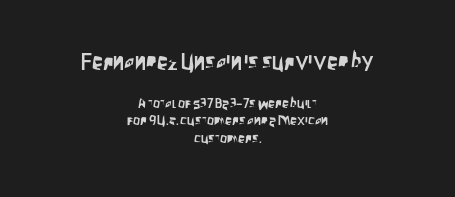
Which chunk is bigger? The first one — the top block dwarfs the bottom. Which margin do the lines hug? Neither — every line sits in the middle. If you drew a line through each stem, it would be perfectly vertical. The zone under the glyphs is completely vacant.
